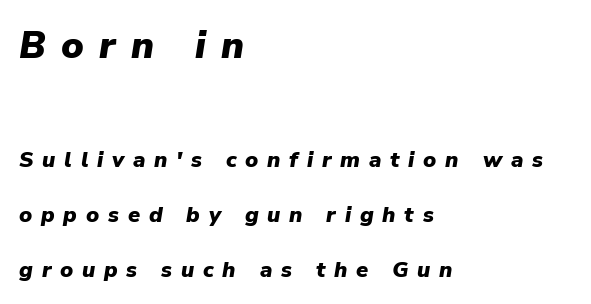
Q: Is the text bold? A: Yes.
Q: Is the text italic (slanted)? A: Yes, it leans right by about 9 degrees.
Q: Is the text underlined? A: No.
Q: How is the paragraph aligned? A: Left-aligned.
Q: Is the spacing between letters normal or unusually wide? A: Unusually wide.
Q: Is the spacing between lines tight, normal or loose? A: Loose.
Q: Which block of text is set in a larger size, the first (top) or the second (bottom)? A: The first (top) one.
Q: Width (condensed, normal, or wide)? A: Normal.
Q: Stroke contrast? A: Low.
Q: x-height? A: Medium.
Q: Monospaced? A: No.
